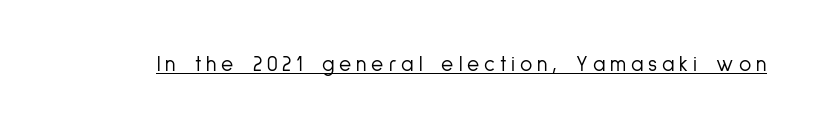
Q: Is the text bold? A: No.
Q: Is the text italic (slanted)? A: No, it is upright.
Q: Is the text underlined? A: Yes.
Q: Is the spacing between letters normal or unusually wide? A: Unusually wide.
